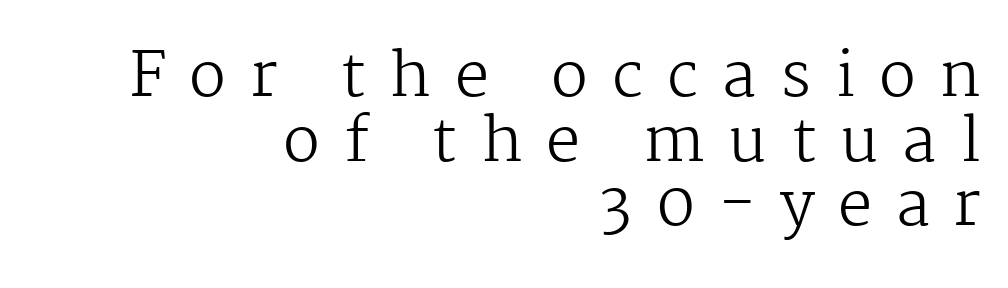
{"serif": "yes", "italic": "no", "bold": "no", "weight": "regular", "width": "normal", "stroke_contrast": "medium", "x_height": "medium", "monospaced": "no", "underline": "no", "align": "right", "line_spacing": "tight", "line_spacing_ratio": 1.06, "letter_spacing": "wide", "letter_spacing_em": 0.39, "glyph_px": 61}
